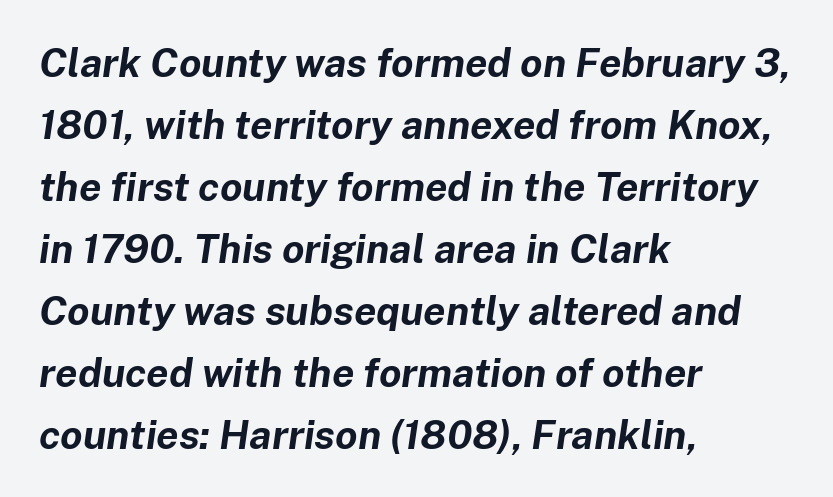
The image shows 40 px bold type, italic (leaning right); set left-aligned, normal line spacing (1.55x), normal letter spacing, not underlined; low stroke contrast and a medium x-height.
